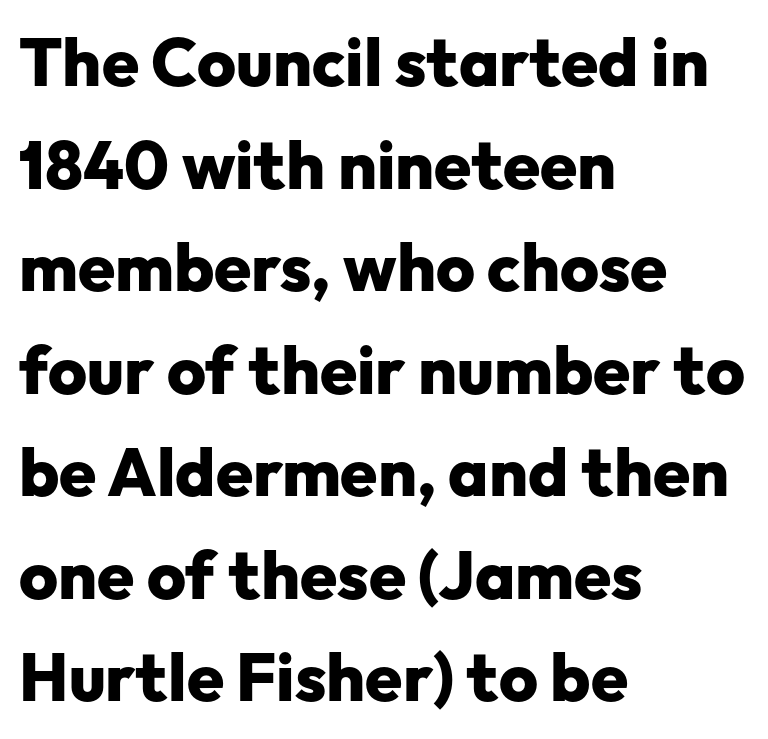
{"serif": "no", "italic": "no", "bold": "yes", "weight": "heavy", "width": "normal", "stroke_contrast": "low", "x_height": "medium", "monospaced": "no", "underline": "no", "align": "left", "line_spacing": "normal", "line_spacing_ratio": 1.53, "letter_spacing": "normal", "letter_spacing_em": 0.0, "glyph_px": 67}
